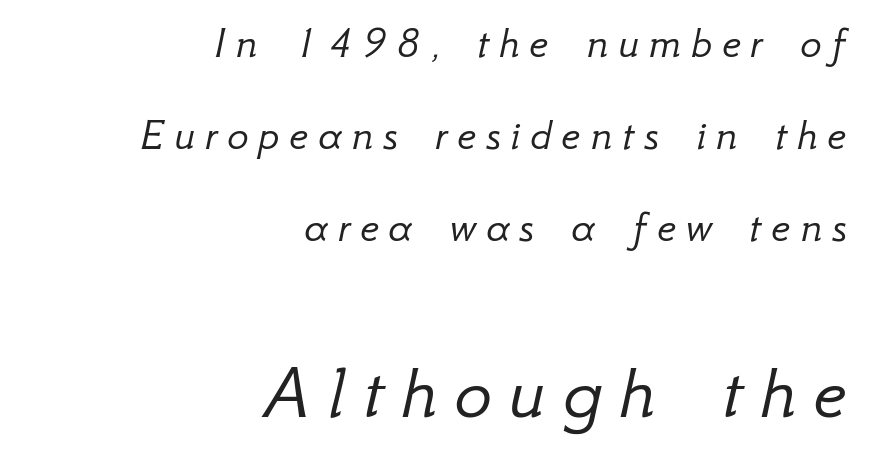
Q: Is the text bold? A: No.
Q: Is the text italic (slanted)? A: Yes, it leans right by about 12 degrees.
Q: Is the text underlined? A: No.
Q: How is the paragraph aligned? A: Right-aligned.
Q: Is the spacing between letters normal or unusually wide? A: Unusually wide.
Q: Is the spacing between lines tight, normal or loose? A: Loose.
Q: Which block of text is set in a larger size, the first (top) or the second (bottom)? A: The second (bottom) one.
Q: Width (condensed, normal, or wide)? A: Normal.
Q: Stroke contrast? A: Low.
Q: x-height? A: Small.
Q: Monospaced? A: No.
